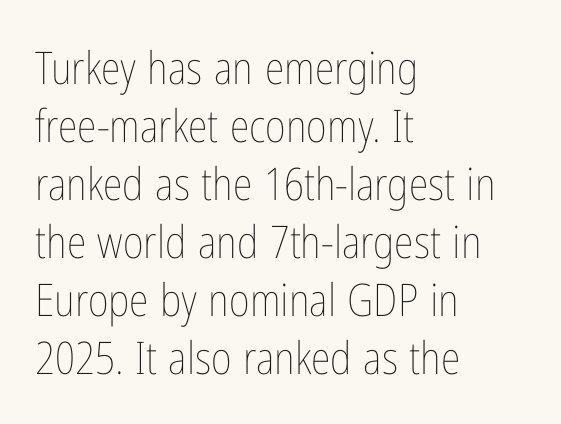
Here the glyphs are tracked normally, forming tight word shapes. Heft: none added — not bold. Interline gaps are of average width in this sample. The rendering uses natural spacing where letterforms have individual widths.
